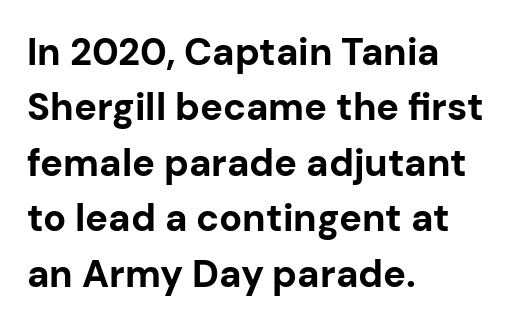
Q: Is the text bold? A: Yes.
Q: Is the text italic (slanted)? A: No, it is upright.
Q: Is the typeface a serif or a sans-serif typeface? A: Sans-serif.
Q: Is the text underlined? A: No.
Q: How is the paragraph aligned? A: Left-aligned.
Q: Is the spacing between letters normal or unusually wide? A: Normal.
Q: Is the spacing between lines tight, normal or loose? A: Normal.
Q: Width (condensed, normal, or wide)? A: Normal.
Q: Stroke contrast? A: Low.
Q: x-height? A: Medium.
Q: Monospaced? A: No.
